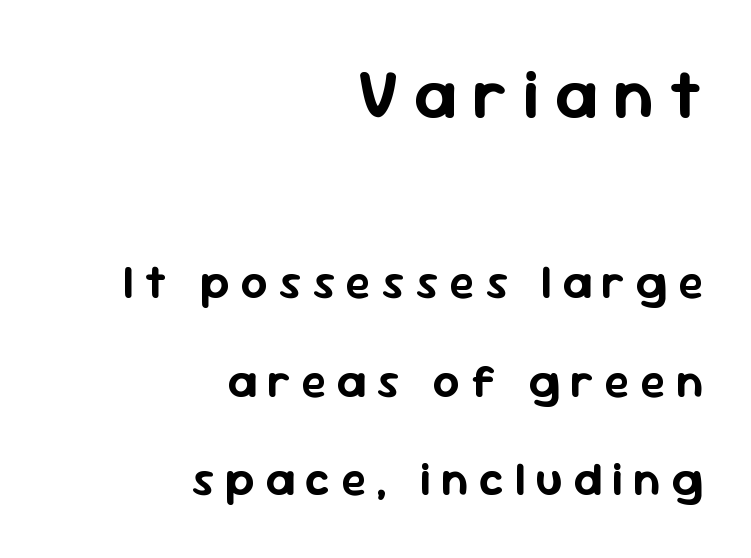
Q: Is the text italic (slanted)? A: No, it is upright.
Q: Is the typeface a serif or a sans-serif typeface? A: Sans-serif.
Q: Is the text underlined? A: No.
Q: How is the paragraph aligned? A: Right-aligned.
Q: Is the spacing between letters normal or unusually wide? A: Unusually wide.
Q: Is the spacing between lines tight, normal or loose? A: Loose.
Q: Which block of text is set in a larger size, the first (top) or the second (bottom)? A: The first (top) one.
Q: Width (condensed, normal, or wide)? A: Normal.
Q: Stroke contrast? A: Low.
Q: x-height? A: Medium.
Q: Monospaced? A: No.
